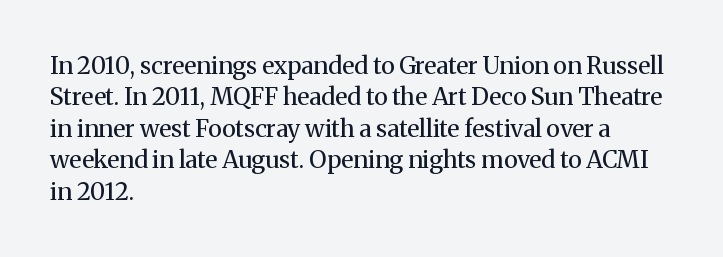
{"italic": "no", "bold": "no", "underline": "no", "align": "left", "line_spacing": "normal", "line_spacing_ratio": 1.31, "letter_spacing": "normal", "letter_spacing_em": 0.0, "glyph_px": 24}
